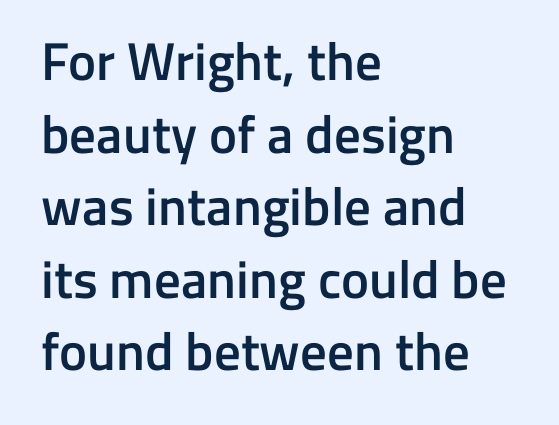
Q: Is the text bold? A: Semi-bold.
Q: Is the text italic (slanted)? A: No, it is upright.
Q: Is the typeface a serif or a sans-serif typeface? A: Sans-serif.
Q: Is the text underlined? A: No.
Q: How is the paragraph aligned? A: Left-aligned.
Q: Is the spacing between letters normal or unusually wide? A: Normal.
Q: Is the spacing between lines tight, normal or loose? A: Normal.
Q: Width (condensed, normal, or wide)? A: Normal.
Q: Stroke contrast? A: Low.
Q: x-height? A: Medium.
Q: Monospaced? A: No.
